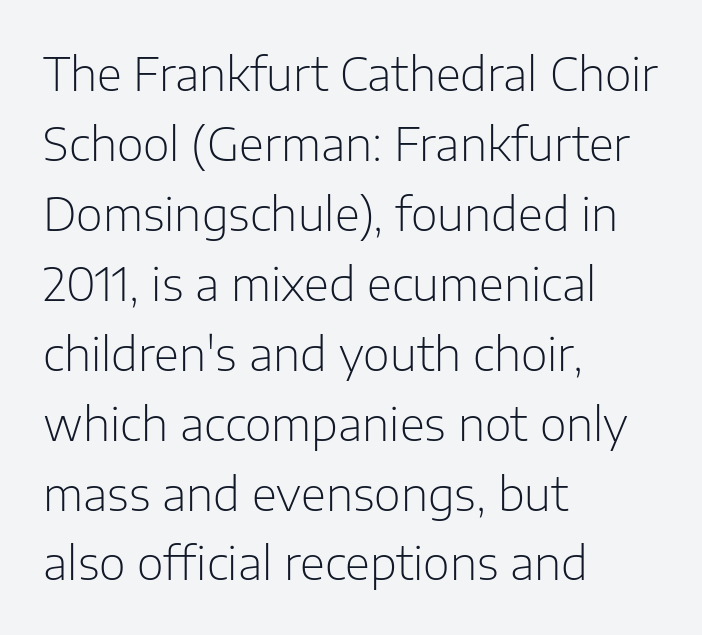
The image shows 46 px light sans-serif type, upright; set left-aligned, normal line spacing (1.52x), normal letter spacing, not underlined; low stroke contrast and a medium x-height.
